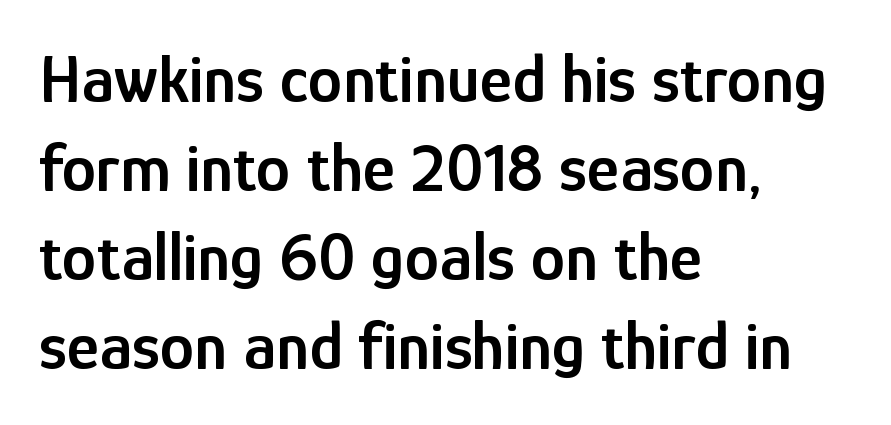
{"serif": "no", "italic": "no", "bold": "semi", "weight": "semibold", "width": "condensed", "stroke_contrast": "low", "x_height": "medium", "monospaced": "no", "underline": "no", "align": "left", "line_spacing": "normal", "line_spacing_ratio": 1.29, "letter_spacing": "normal", "letter_spacing_em": 0.0, "glyph_px": 69}
